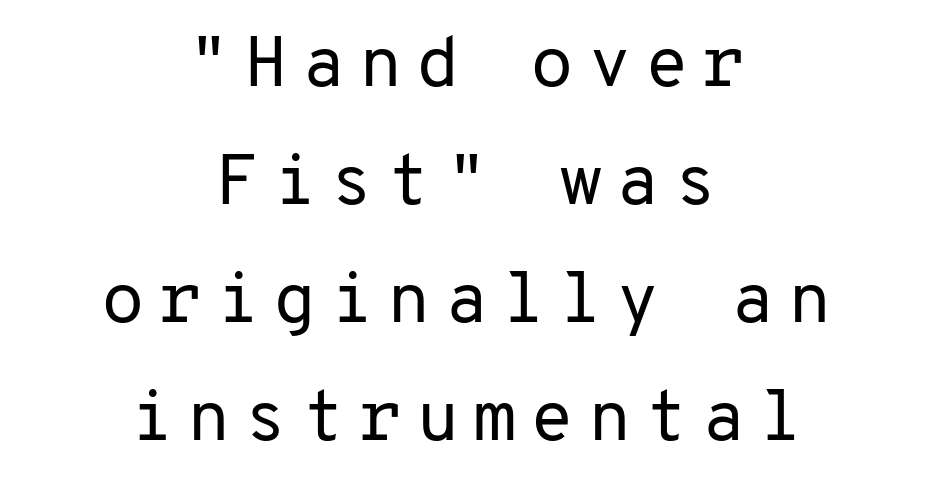
{"serif": "no", "italic": "no", "bold": "no", "weight": "regular", "width": "normal", "stroke_contrast": "low", "x_height": "medium", "monospaced": "yes", "underline": "no", "align": "center", "line_spacing": "normal", "line_spacing_ratio": 1.66, "glyph_px": 71}
